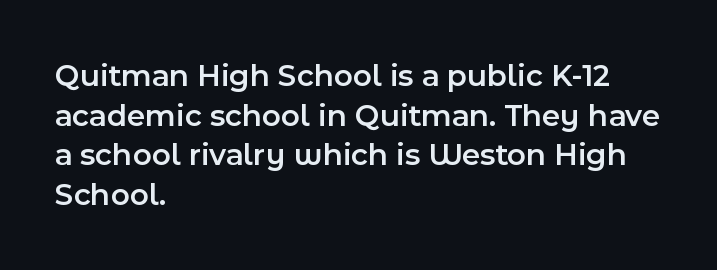
Q: Is the text bold? A: Semi-bold.
Q: Is the text italic (slanted)? A: No, it is upright.
Q: Is the typeface a serif or a sans-serif typeface? A: Sans-serif.
Q: Is the text underlined? A: No.
Q: How is the paragraph aligned? A: Left-aligned.
Q: Is the spacing between letters normal or unusually wide? A: Normal.
Q: Width (condensed, normal, or wide)? A: Normal.
Q: x-height? A: Medium.
Q: Monospaced? A: No.
